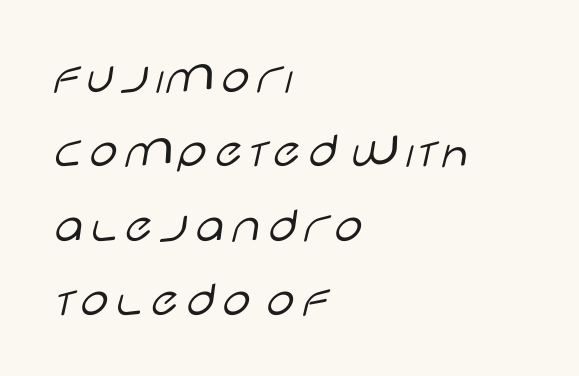
Q: Is the text bold? A: No.
Q: Is the text italic (slanted)? A: Yes.
Q: Is the typeface a serif or a sans-serif typeface? A: Sans-serif.
Q: Is the text underlined? A: No.
Q: How is the paragraph aligned? A: Left-aligned.
Q: Is the spacing between letters normal or unusually wide? A: Normal.
Q: Is the spacing between lines tight, normal or loose? A: Normal.
Q: Width (condensed, normal, or wide)? A: Wide.
Q: Stroke contrast? A: Low.
Q: x-height? A: Large.
Q: Monospaced? A: No.
